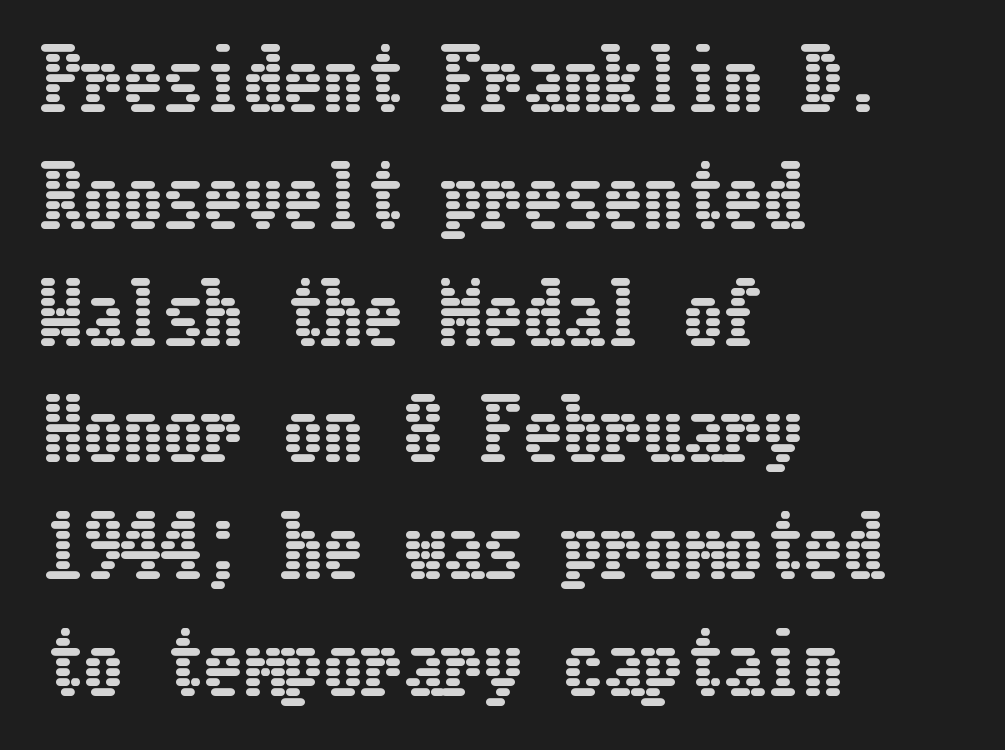
Q: Is the text italic (slanted)? A: No, it is upright.
Q: Is the text underlined? A: No.
Q: How is the paragraph aligned? A: Left-aligned.
Q: Is the spacing between letters normal or unusually wide? A: Normal.
Q: Is the spacing between lines tight, normal or loose? A: Normal.
Q: Width (condensed, normal, or wide)? A: Condensed.
Q: Stroke contrast? A: Low.
Q: x-height? A: Medium.
